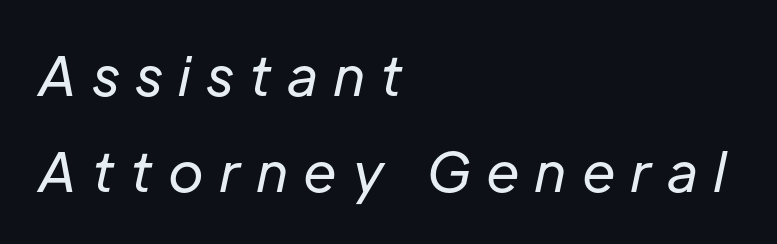
Between one letter and the next there's a generous, obvious gap. Any mark beneath the type? The region is blank. The typesetter chose a ragged-right arrangement here. The letters are slanted; this is an italic face. Nothing heavy about these letters — not bold at all. Spacing verdict: proportional, widths tailored to each character.
